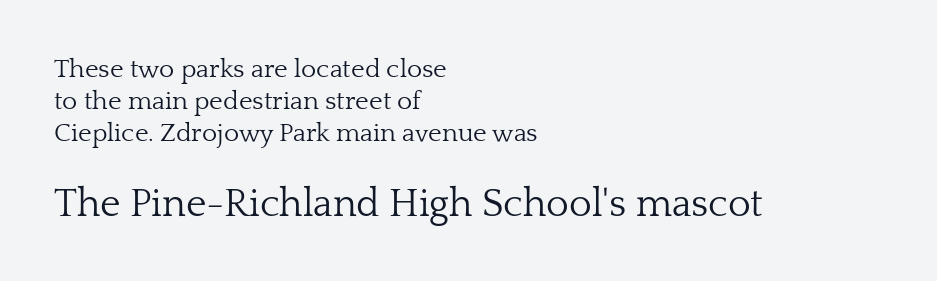
The image shows 39 px light serif type, upright; set left-aligned, line spacing 1.24x, normal letter spacing, not underlined; the second (bottom) block is 1.5x larger; low stroke contrast and a medium x-height.
